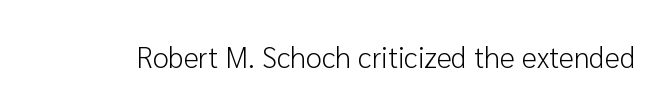
The image shows 29 px light sans-serif type, upright; set normal letter spacing, not underlined; low stroke contrast and a medium x-height.
